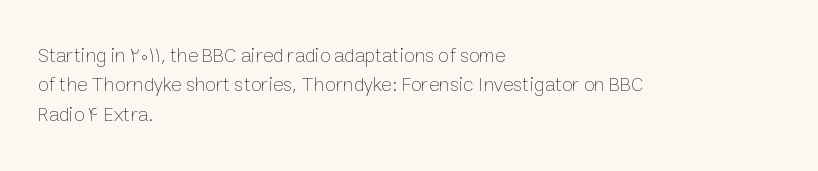
Look at the tracking — it's just the regular setting, nothing added. This sample keeps an unexceptional amount of space between lines. A typesetter would mark this as roman, not italic. Each row of text sits above clean, open space. Ink coverage per letter is moderate at most. This rendering uses left alignment, leaving the right contour irregular.
